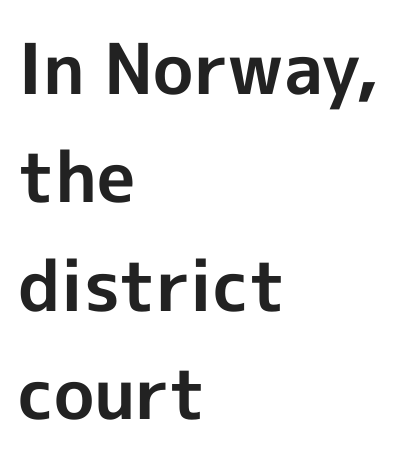
No word sits above an underline. This rendering uses left alignment, leaving the right contour irregular. The letters carry no serifs — their stems end cleanly without finishing strokes. This sample keeps an unexceptional amount of space between lines. When letters stand straight like this, we call the style roman or upright.
